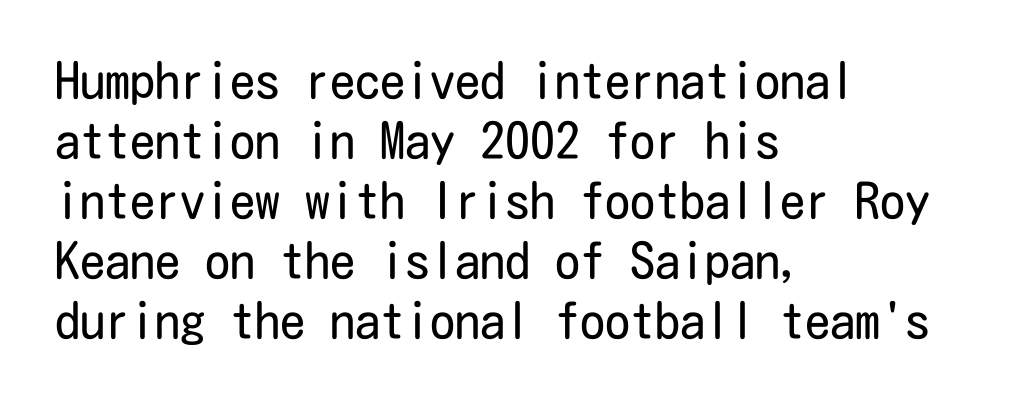
The image shows 50 px regular-weight, condensed sans-serif type, upright; set left-aligned, line spacing 1.2x, normal letter spacing, not underlined; low stroke contrast and a medium x-height.
